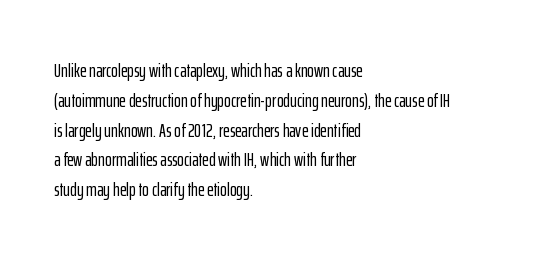
Notice how descenders clear the ascenders below comfortably — that's standard leading. In terms of letterspacing, this is plain default setting. Descender tails drop into unmarked territory. Layout note: lines flush left. The typography opts for an upright posture over an oblique one.
